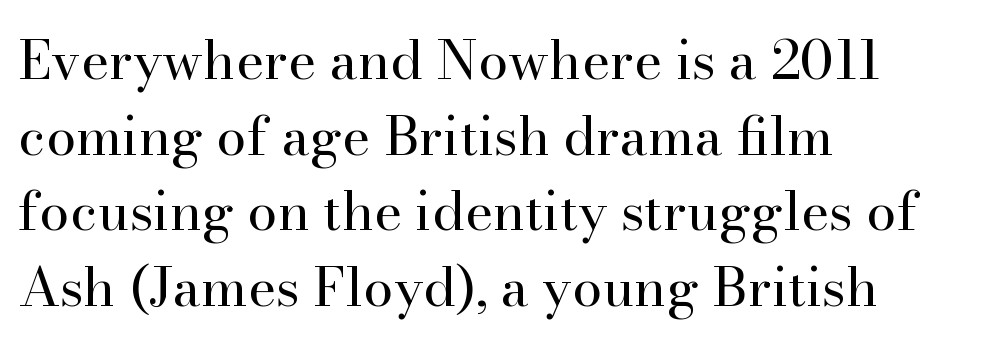
{"serif": "yes", "italic": "no", "bold": "no", "weight": "regular", "width": "normal", "stroke_contrast": "high", "x_height": "small", "monospaced": "no", "underline": "no", "align": "left", "line_spacing": "normal", "line_spacing_ratio": 1.4, "letter_spacing": "normal", "letter_spacing_em": 0.0, "glyph_px": 54}
